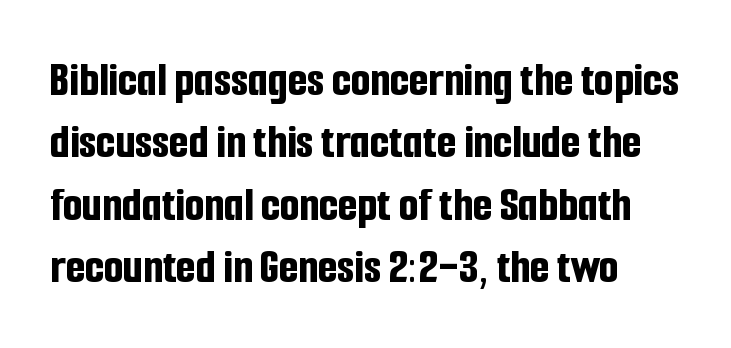
{"serif": "no", "italic": "no", "bold": "yes", "weight": "bold", "width": "condensed", "stroke_contrast": "low", "x_height": "medium", "monospaced": "no", "underline": "no", "line_spacing": "normal", "line_spacing_ratio": 1.25, "letter_spacing": "normal", "letter_spacing_em": 0.0, "glyph_px": 50}
